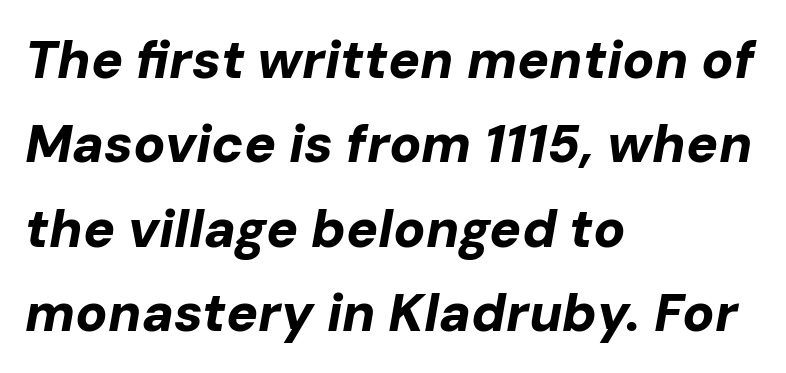
Q: Is the text bold? A: Yes.
Q: Is the text italic (slanted)? A: Yes, it leans right by about 10 degrees.
Q: Is the text underlined? A: No.
Q: How is the paragraph aligned? A: Left-aligned.
Q: Is the spacing between letters normal or unusually wide? A: Normal.
Q: Is the spacing between lines tight, normal or loose? A: Normal.
Q: Width (condensed, normal, or wide)? A: Normal.
Q: Stroke contrast? A: Low.
Q: x-height? A: Medium.
Q: Monospaced? A: No.
